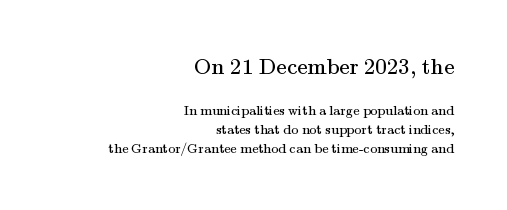
{"italic": "no", "bold": "no", "underline": "no", "align": "right", "line_spacing": "normal", "line_spacing_ratio": 1.34, "letter_spacing": "normal", "letter_spacing_em": 0.0, "larger_block": "first", "size_ratio": 1.64, "glyph_px": 23}
